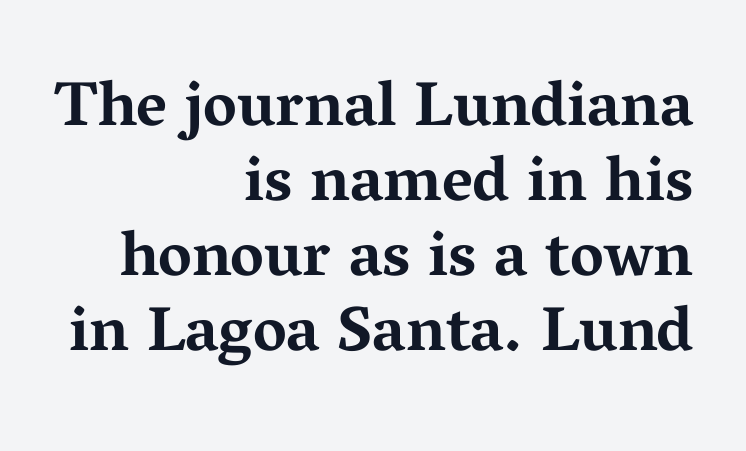
Q: Is the text bold? A: Yes.
Q: Is the text italic (slanted)? A: No, it is upright.
Q: Is the typeface a serif or a sans-serif typeface? A: Serif.
Q: Is the text underlined? A: No.
Q: How is the paragraph aligned? A: Right-aligned.
Q: Is the spacing between letters normal or unusually wide? A: Normal.
Q: Width (condensed, normal, or wide)? A: Wide.
Q: Stroke contrast? A: Medium.
Q: x-height? A: Medium.
Q: Monospaced? A: No.
